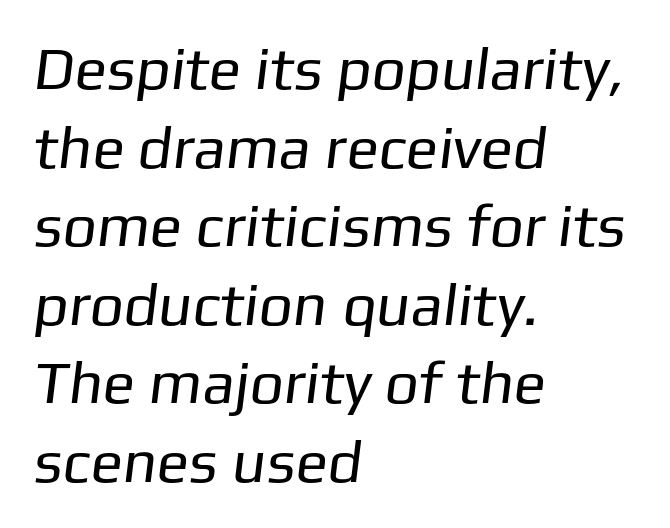
Horizontal alignment here is leftward, the default for most running prose. Type without underlining. The rendering uses a moderate line-height, typical for paragraphs. Regarding serifs, this sample does without them. Weight: regular or lighter. Between one letter and the next there's only the usual sliver of space.
